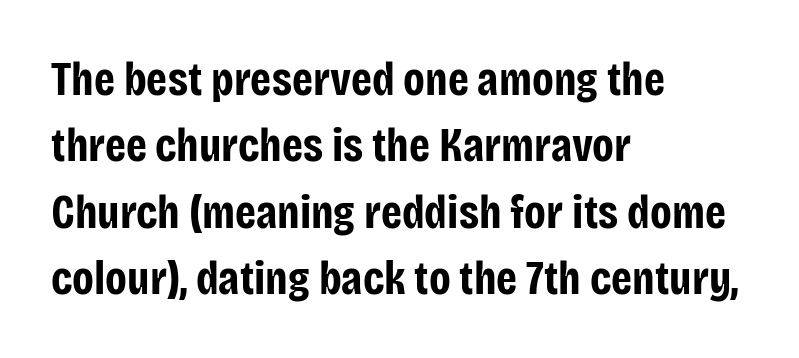
Q: Is the text bold? A: Yes.
Q: Is the text italic (slanted)? A: No, it is upright.
Q: Is the typeface a serif or a sans-serif typeface? A: Sans-serif.
Q: Is the text underlined? A: No.
Q: How is the paragraph aligned? A: Left-aligned.
Q: Is the spacing between letters normal or unusually wide? A: Normal.
Q: Is the spacing between lines tight, normal or loose? A: Normal.
Q: Width (condensed, normal, or wide)? A: Condensed.
Q: Stroke contrast? A: Low.
Q: x-height? A: Large.
Q: Monospaced? A: No.
